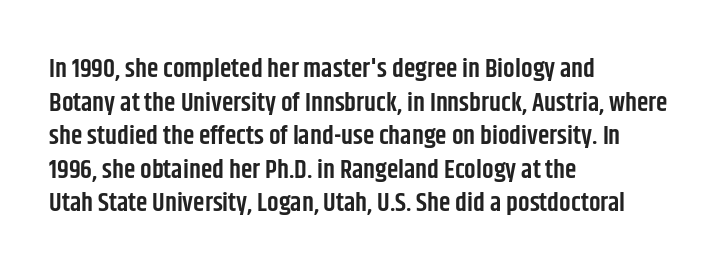
Q: Is the text bold? A: Semi-bold.
Q: Is the text italic (slanted)? A: No, it is upright.
Q: Is the text underlined? A: No.
Q: How is the paragraph aligned? A: Left-aligned.
Q: Is the spacing between letters normal or unusually wide? A: Normal.
Q: Is the spacing between lines tight, normal or loose? A: Normal.
